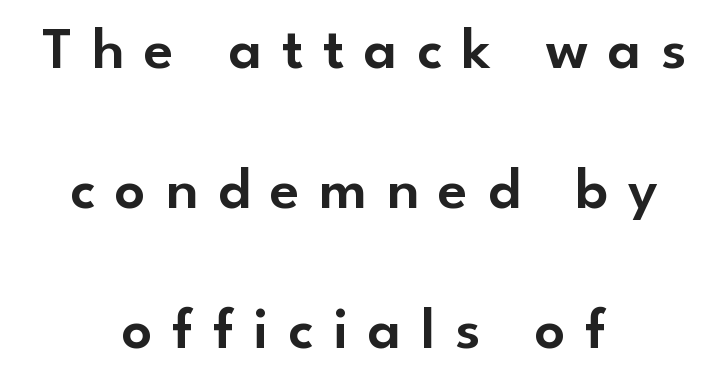
The image shows 60 px sans-serif type, upright; set centered, loose line spacing (2.33x), unusually wide letter spacing (+0.33 em), not underlined; low stroke contrast and a small x-height.
